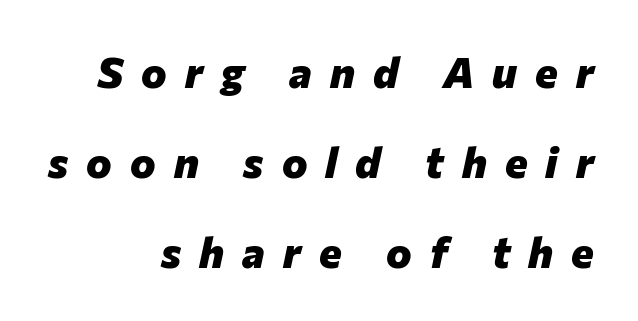
The image shows 43 px heavy type, italic (leaning right); set right-aligned, loose line spacing (2.09x), unusually wide letter spacing (+0.42 em), not underlined; low stroke contrast and a medium x-height.
